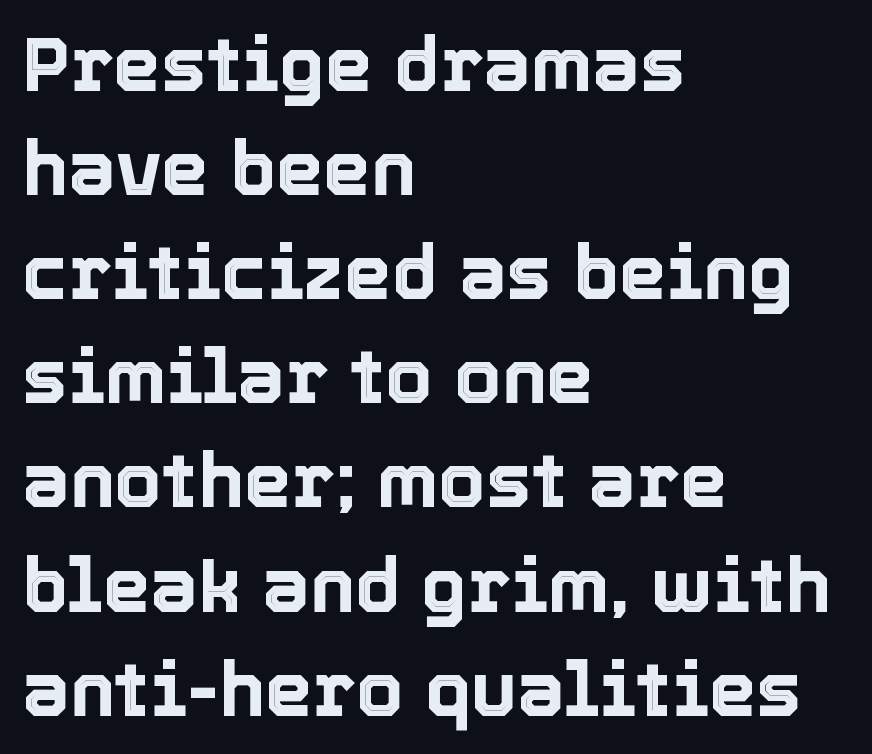
What stands out about the letter spacing? Nothing — it is the standard amount. Compared with typical paragraphs, the rows here are spaced about the same. Spacing verdict: proportional, widths tailored to each character. If you drew a ruler down the left edge, every line would touch it. The letters stand straight up with perfectly vertical stems.
